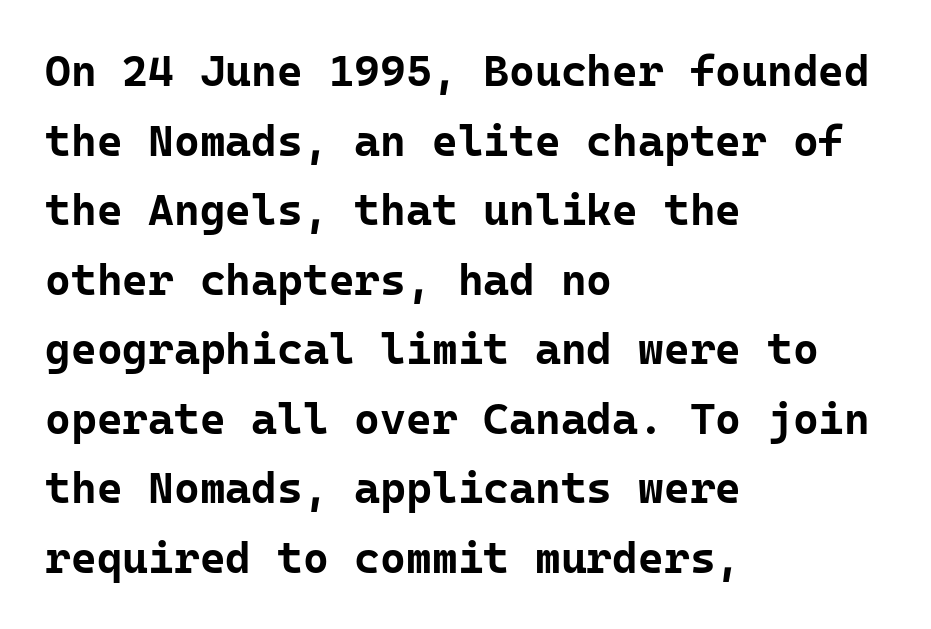
The image shows 44 px bold sans-serif type, upright, monospaced; set left-aligned, normal line spacing (1.58x), normal letter spacing, not underlined; low stroke contrast and a medium x-height.
